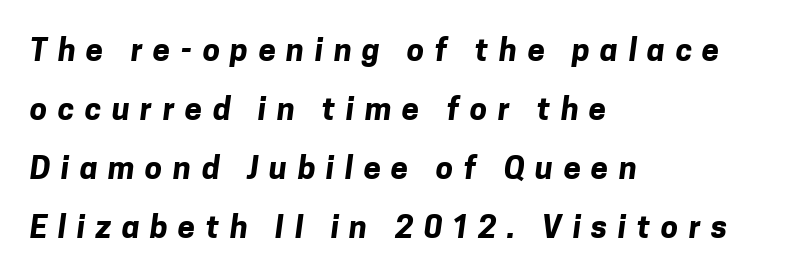
Q: Is the text bold? A: Yes.
Q: Is the typeface a serif or a sans-serif typeface? A: Sans-serif.
Q: Is the text underlined? A: No.
Q: How is the paragraph aligned? A: Left-aligned.
Q: Is the spacing between letters normal or unusually wide? A: Unusually wide.
Q: Is the spacing between lines tight, normal or loose? A: Loose.
Q: Width (condensed, normal, or wide)? A: Normal.
Q: Stroke contrast? A: Low.
Q: x-height? A: Medium.
Q: Monospaced? A: No.
